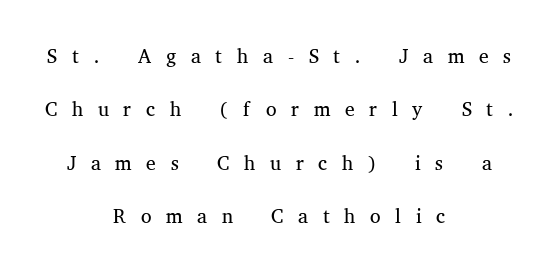
Unbolded letterforms with no extra heft. Beneath every word, the page is bare. A roman cut, with each character standing at attention. These lines are rendered in a variable-pitch font. The passage shown has open, widely tracked lettering throughout. Type style note: has serifs.
